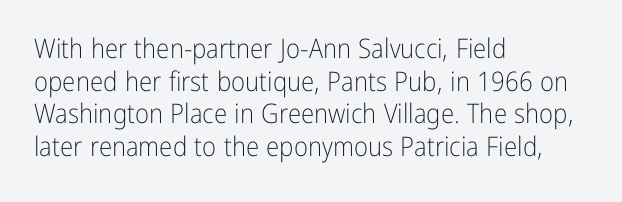
The image shows 27 px text type, upright; set left-aligned, line spacing 1.21x, normal letter spacing, not underlined.
